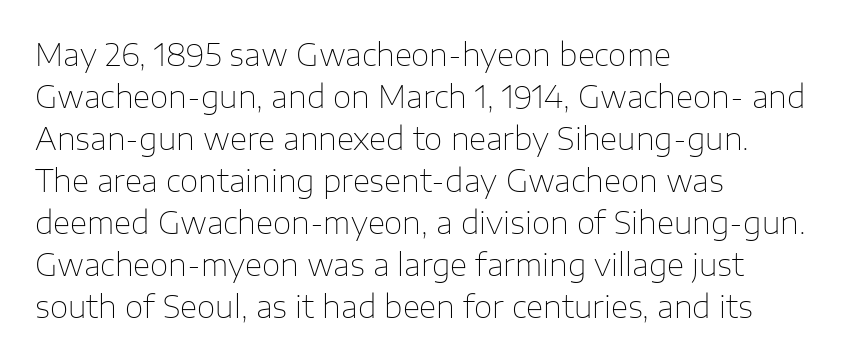
Check under the words: just untouched page. Quick note: not italic, upright. Students, observe: this is what conventionally led text looks like. What stands out about the letter spacing? Nothing — it is the standard amount. The setting favours the left margin, as ordinary paragraphs usually do.
